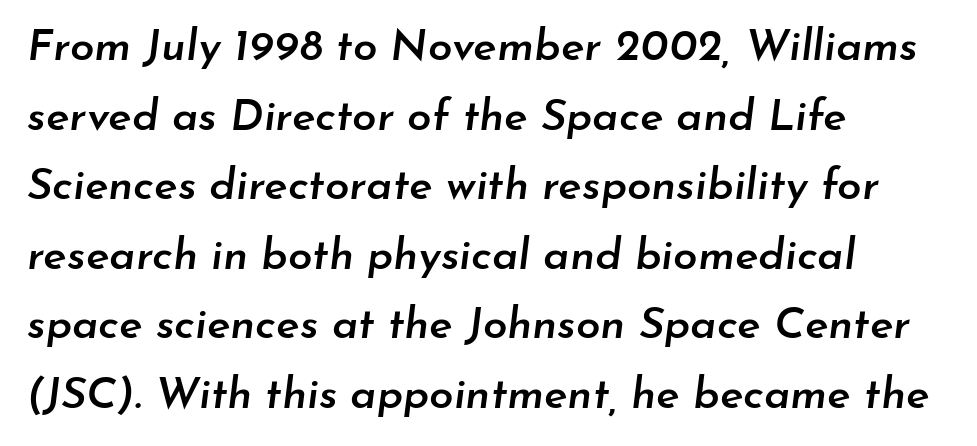
Q: Is the text bold? A: Semi-bold.
Q: Is the text italic (slanted)? A: Yes, it leans right by about 7 degrees.
Q: Is the text underlined? A: No.
Q: How is the paragraph aligned? A: Left-aligned.
Q: Is the spacing between letters normal or unusually wide? A: Normal.
Q: Is the spacing between lines tight, normal or loose? A: Normal.
Q: Width (condensed, normal, or wide)? A: Normal.
Q: Stroke contrast? A: Low.
Q: x-height? A: Small.
Q: Monospaced? A: No.
